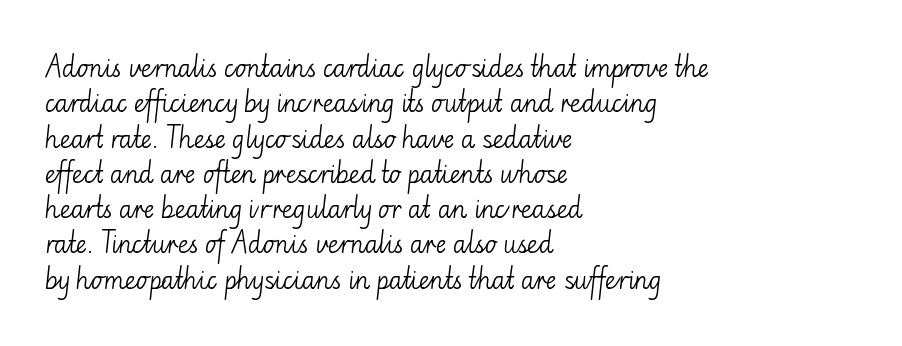
Tracking value appears to be zero — textbook default spacing. Leftover space on each line is placed entirely after the last word. This is not heavy type; no bold has been used.
